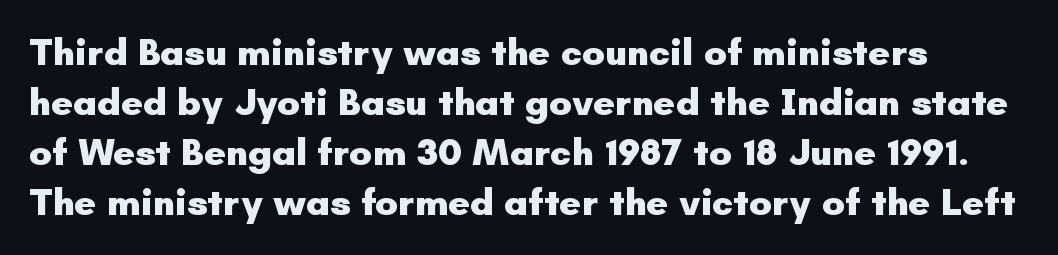
A bare baseline throughout the passage. Grotesque or geometric, the face here clearly has no serifs. A roman cut, with each character standing at attention. The paragraph shown leans on its left margin.
